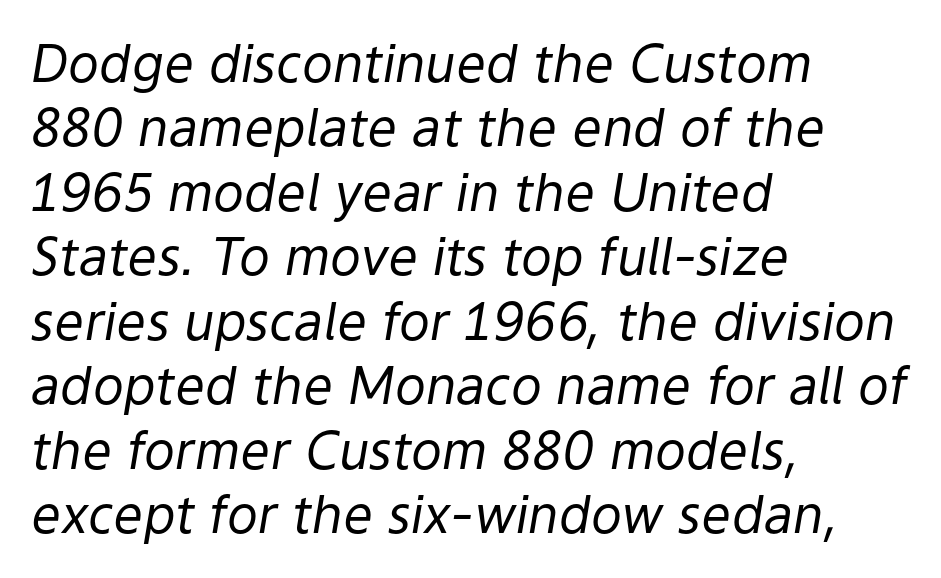
{"italic": "yes", "lean": "right", "slant_degrees": 9, "bold": "no", "weight": "regular", "width": "normal", "stroke_contrast": "low", "x_height": "medium", "monospaced": "no", "underline": "no", "align": "left", "line_spacing_ratio": 1.24, "letter_spacing": "normal", "letter_spacing_em": 0.0, "glyph_px": 52}
